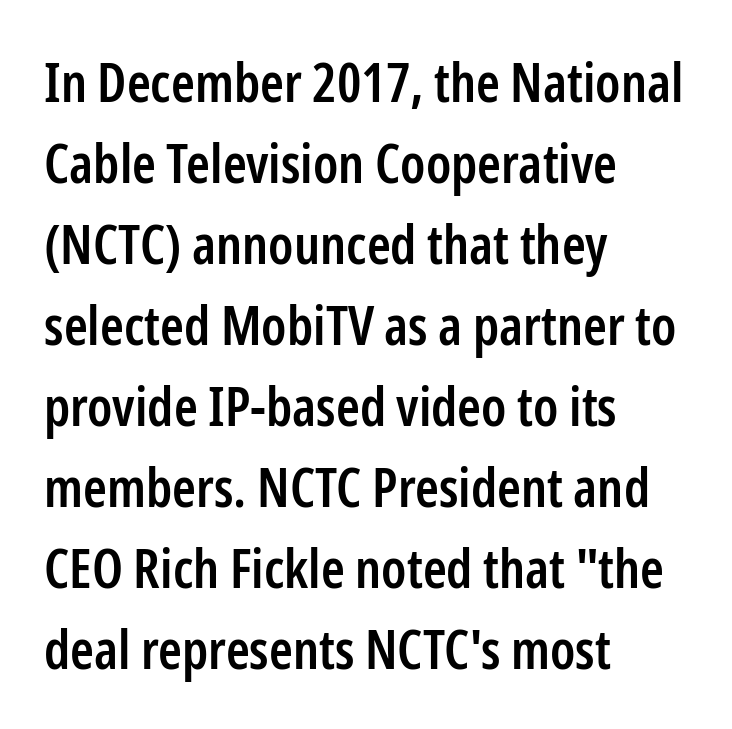
{"serif": "no", "italic": "no", "bold": "semi", "weight": "semibold", "width": "condensed", "stroke_contrast": "low", "x_height": "medium", "monospaced": "no", "underline": "no", "align": "left", "line_spacing": "normal", "line_spacing_ratio": 1.5, "letter_spacing": "normal", "letter_spacing_em": 0.0, "glyph_px": 54}
